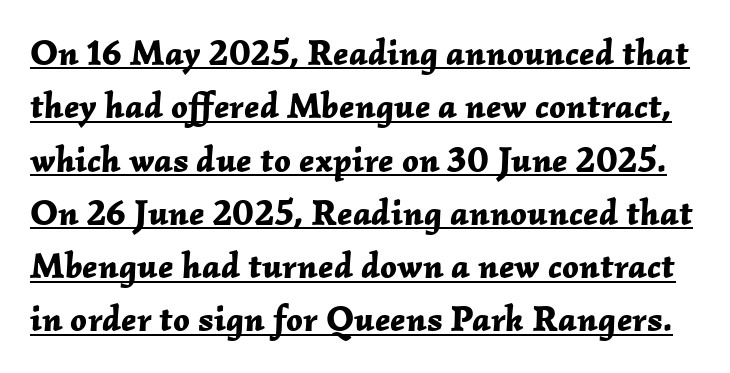
Q: Is the text bold? A: Yes.
Q: Is the text italic (slanted)? A: Yes, it leans right by about 2 degrees.
Q: Is the text underlined? A: Yes.
Q: Is the spacing between letters normal or unusually wide? A: Normal.
Q: Is the spacing between lines tight, normal or loose? A: Normal.
Q: Width (condensed, normal, or wide)? A: Normal.
Q: Stroke contrast? A: Low.
Q: x-height? A: Medium.
Q: Monospaced? A: No.
